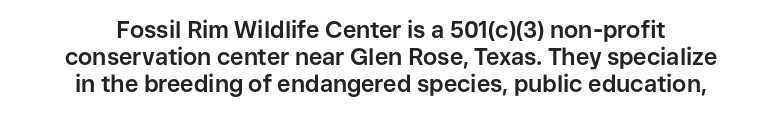
Q: Is the text bold? A: Yes.
Q: Is the text italic (slanted)? A: No, it is upright.
Q: Is the text underlined? A: No.
Q: How is the paragraph aligned? A: Centered.
Q: Is the spacing between letters normal or unusually wide? A: Normal.
